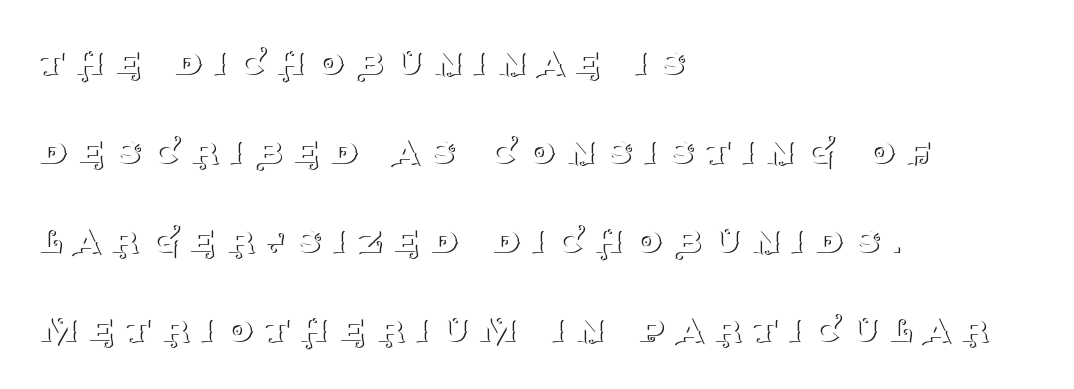
{"serif": "yes", "italic": "no", "bold": "no", "weight": "thin", "width": "normal", "stroke_contrast": "medium", "x_height": "large", "monospaced": "no", "underline": "no", "align": "left", "line_spacing": "loose", "line_spacing_ratio": 2.02, "letter_spacing": "wide", "letter_spacing_em": 0.25, "glyph_px": 44}
